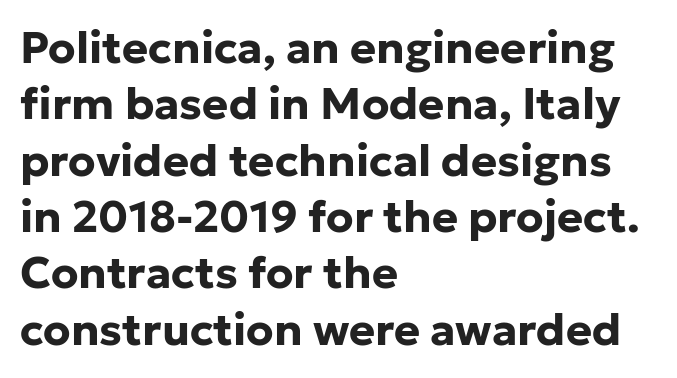
Q: Is the text bold? A: Yes.
Q: Is the text italic (slanted)? A: No, it is upright.
Q: Is the typeface a serif or a sans-serif typeface? A: Sans-serif.
Q: Is the text underlined? A: No.
Q: How is the paragraph aligned? A: Left-aligned.
Q: Is the spacing between letters normal or unusually wide? A: Normal.
Q: Is the spacing between lines tight, normal or loose? A: Normal.
Q: Width (condensed, normal, or wide)? A: Normal.
Q: Stroke contrast? A: Low.
Q: x-height? A: Medium.
Q: Monospaced? A: No.
